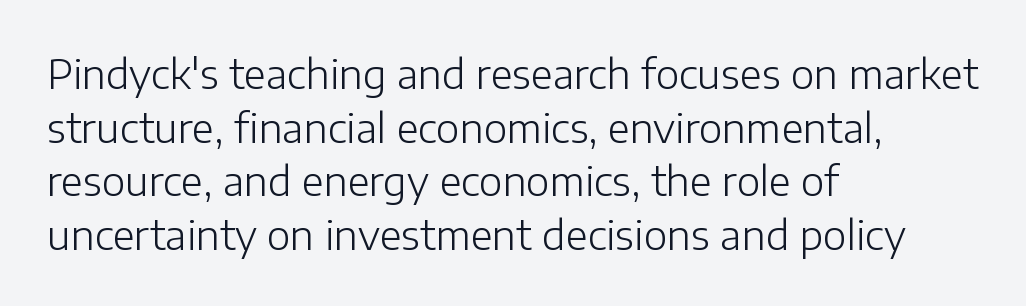
Each stroke keeps to a modest, everyday thickness or less. The rendering anchors every line to the left-hand side. Character widths vary here, with narrow letters taking less room than wide ones. Italic: no, the glyphs are upright roman.
